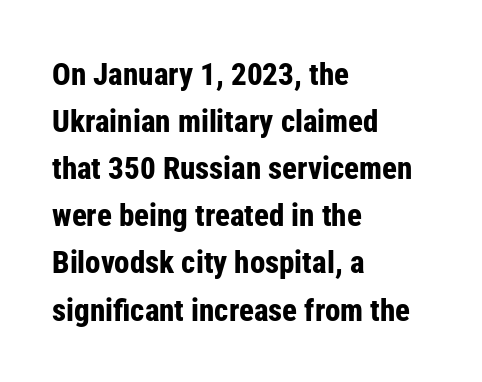
Q: Is the text bold? A: Yes.
Q: Is the text italic (slanted)? A: No, it is upright.
Q: Is the typeface a serif or a sans-serif typeface? A: Sans-serif.
Q: Is the text underlined? A: No.
Q: How is the paragraph aligned? A: Left-aligned.
Q: Is the spacing between letters normal or unusually wide? A: Normal.
Q: Is the spacing between lines tight, normal or loose? A: Normal.
Q: Width (condensed, normal, or wide)? A: Condensed.
Q: Stroke contrast? A: Low.
Q: x-height? A: Medium.
Q: Monospaced? A: No.
